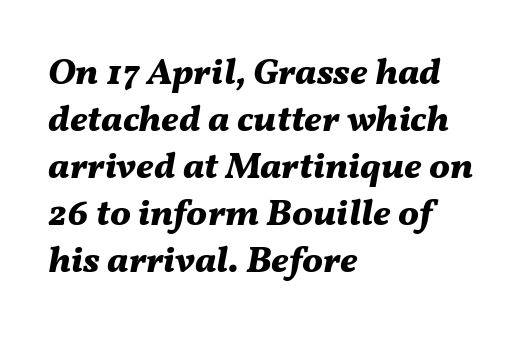
Q: Is the text bold? A: Yes.
Q: Is the text italic (slanted)? A: Yes, it leans right by about 11 degrees.
Q: Is the text underlined? A: No.
Q: How is the paragraph aligned? A: Left-aligned.
Q: Is the spacing between letters normal or unusually wide? A: Normal.
Q: Is the spacing between lines tight, normal or loose? A: Normal.
Q: Width (condensed, normal, or wide)? A: Normal.
Q: Stroke contrast? A: Medium.
Q: x-height? A: Medium.
Q: Monospaced? A: No.
